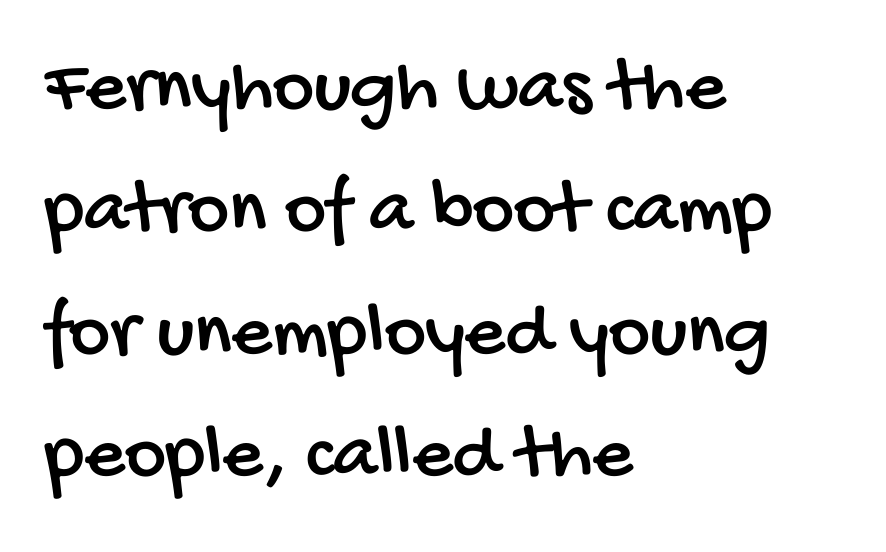
The rendering anchors every line to the left-hand side. Decoration check: the copy has no underline. The font family rendered here belongs to the sans-serif group. Default kerning and tracking; the words read as compact shapes. Vertical spacing — default. The passage shown is typed in a proportional face where columns would drift.
